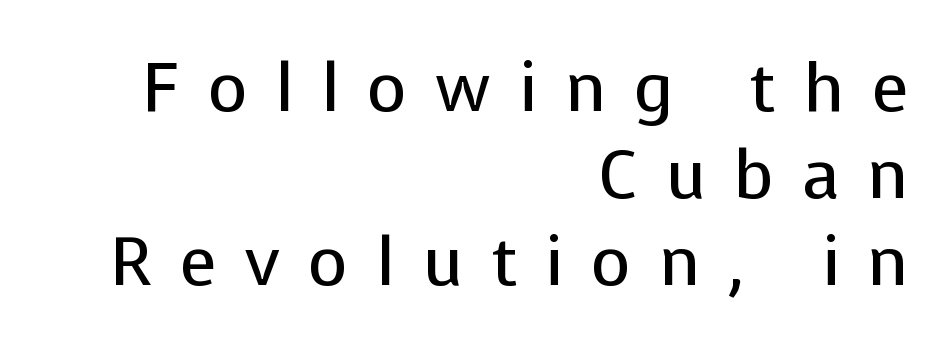
Q: Is the text bold? A: No.
Q: Is the text italic (slanted)? A: No, it is upright.
Q: Is the typeface a serif or a sans-serif typeface? A: Sans-serif.
Q: Is the text underlined? A: No.
Q: How is the paragraph aligned? A: Right-aligned.
Q: Is the spacing between letters normal or unusually wide? A: Unusually wide.
Q: Is the spacing between lines tight, normal or loose? A: Normal.
Q: Width (condensed, normal, or wide)? A: Normal.
Q: Stroke contrast? A: Low.
Q: x-height? A: Medium.
Q: Monospaced? A: No.
